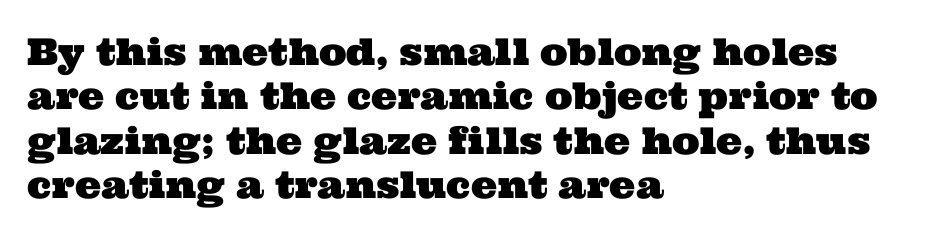
{"serif": "yes", "width": "wide", "stroke_contrast": "medium", "x_height": "medium", "monospaced": "no", "underline": "no", "align": "left", "line_spacing_ratio": 1.2, "letter_spacing": "normal", "letter_spacing_em": 0.0, "glyph_px": 37}
